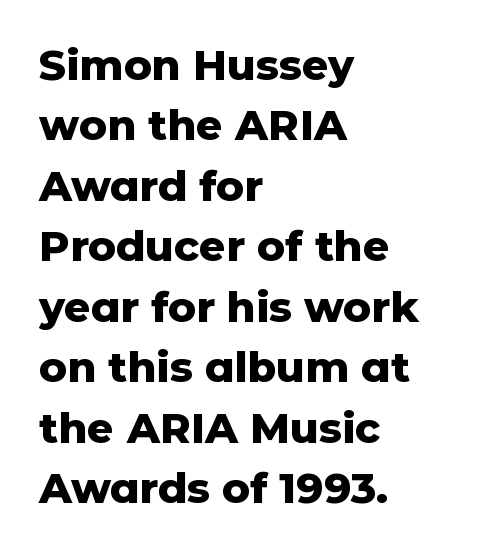
You can tell it's not italic because the verticals are truly vertical. The rag falls on the right side of this text block. The type family on display is of the sans-serif kind. On the weight axis this lands at bold, roughly 700. Descender tails drop into unmarked territory. One glance says typical: line gaps are just what's usual.
